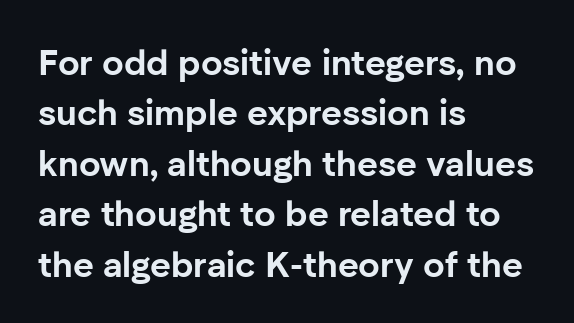
This sample uses plain, unmodified letter spacing. Spacing verdict: proportional, widths tailored to each character. Regarding leading, the lines here are spaced in the standard way. The string is rendered with underlining switched off. A dark, heavy texture on the line: the type is bold.
